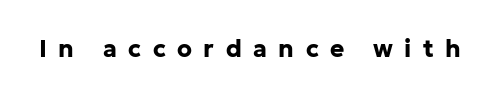
Q: Is the text bold? A: Yes.
Q: Is the text italic (slanted)? A: No, it is upright.
Q: Is the text underlined? A: No.
Q: Is the spacing between letters normal or unusually wide? A: Unusually wide.
